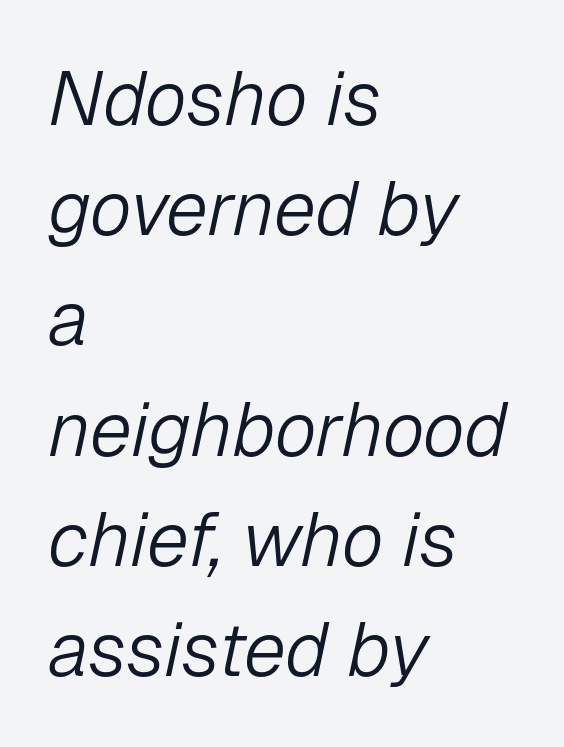
The image shows 76 px light type, italic (leaning right); set left-aligned, normal line spacing (1.45x), normal letter spacing, not underlined; low stroke contrast and a medium x-height.
